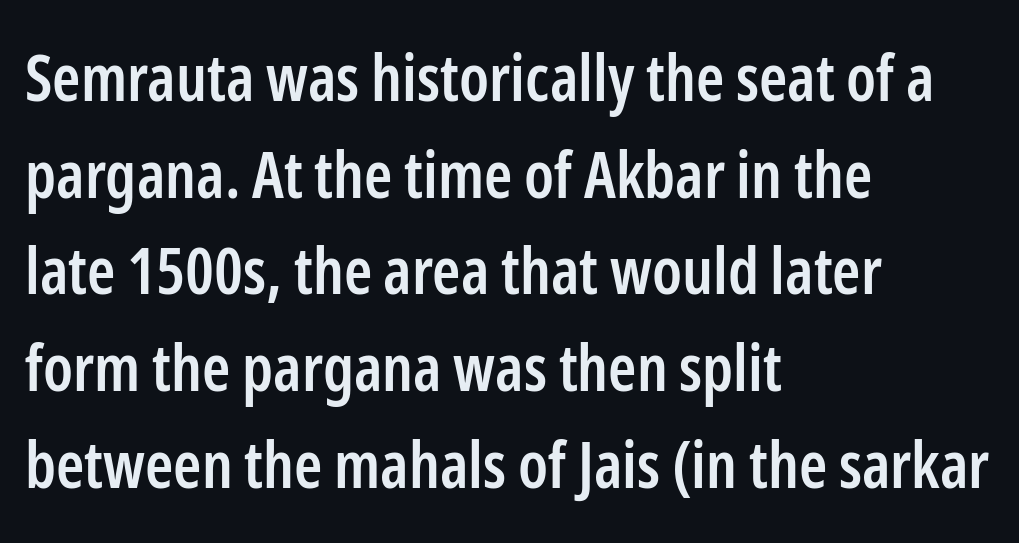
{"serif": "no", "italic": "no", "bold": "semi", "weight": "semibold", "width": "condensed", "stroke_contrast": "low", "x_height": "medium", "monospaced": "no", "underline": "no", "align": "left", "line_spacing": "normal", "line_spacing_ratio": 1.51, "letter_spacing": "normal", "letter_spacing_em": 0.0, "glyph_px": 64}
